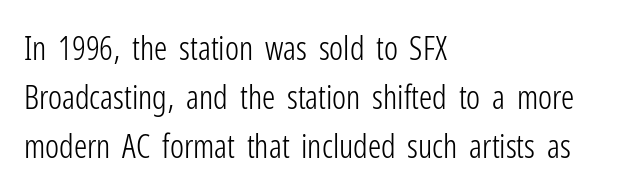
Q: Is the text bold? A: No.
Q: Is the text italic (slanted)? A: No, it is upright.
Q: Is the typeface a serif or a sans-serif typeface? A: Sans-serif.
Q: Is the text underlined? A: No.
Q: How is the paragraph aligned? A: Left-aligned.
Q: Is the spacing between letters normal or unusually wide? A: Normal.
Q: Is the spacing between lines tight, normal or loose? A: Normal.
Q: Width (condensed, normal, or wide)? A: Condensed.
Q: Stroke contrast? A: Low.
Q: x-height? A: Medium.
Q: Monospaced? A: No.
